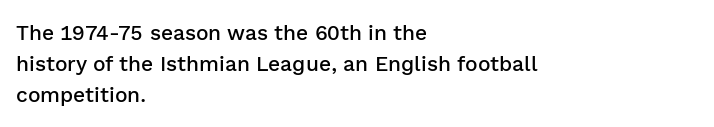
Q: Is the text bold? A: Semi-bold.
Q: Is the text italic (slanted)? A: No, it is upright.
Q: Is the text underlined? A: No.
Q: How is the paragraph aligned? A: Left-aligned.
Q: Is the spacing between letters normal or unusually wide? A: Normal.
Q: Is the spacing between lines tight, normal or loose? A: Normal.
